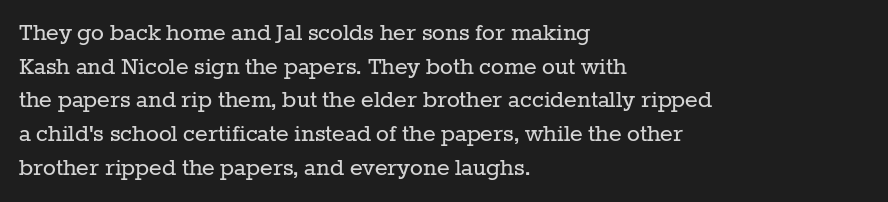
Q: Is the text bold? A: No.
Q: Is the text italic (slanted)? A: No, it is upright.
Q: Is the text underlined? A: No.
Q: How is the paragraph aligned? A: Left-aligned.
Q: Is the spacing between letters normal or unusually wide? A: Normal.
Q: Is the spacing between lines tight, normal or loose? A: Normal.
